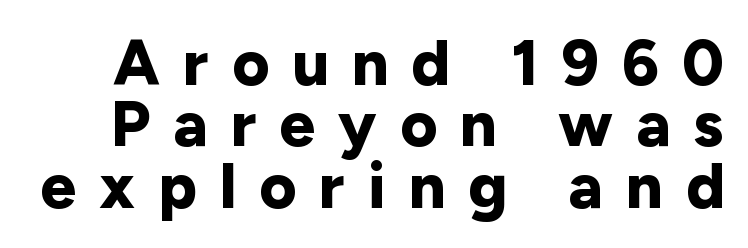
Note: no serifs on the glyphs. The horizontal fit of the characters is loose and conspicuously gappy. Varying glyph widths throughout — classic text-font behaviour. Descenders hang freely into open space. Does the leading feel generous? Not at all — it's pinched.
